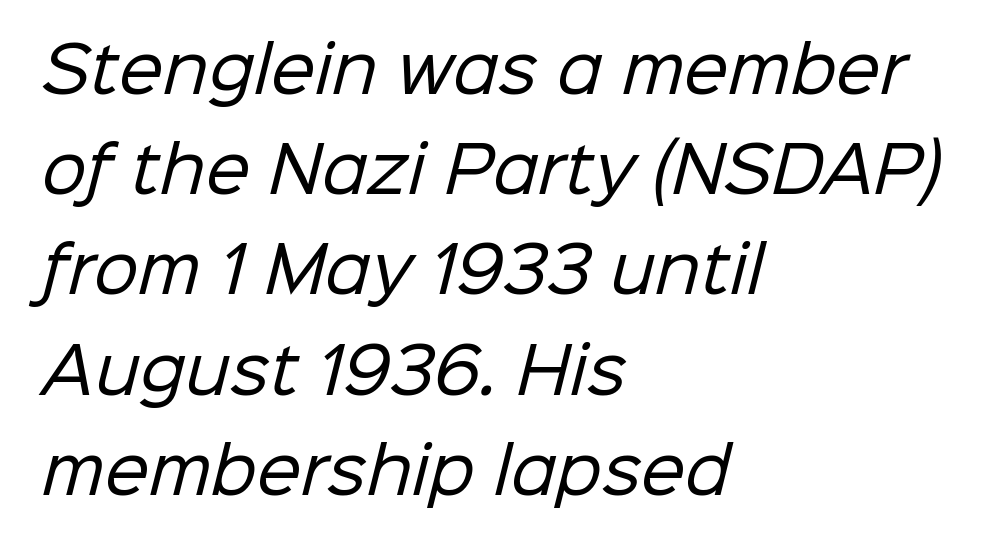
{"serif": "no", "bold": "no", "weight": "regular", "width": "normal", "stroke_contrast": "low", "x_height": "medium", "monospaced": "no", "underline": "no", "align": "left", "line_spacing": "normal", "line_spacing_ratio": 1.59, "letter_spacing": "normal", "letter_spacing_em": 0.0, "glyph_px": 63}
